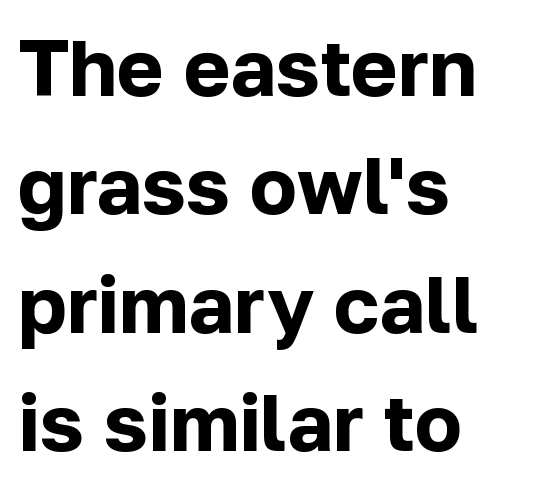
{"serif": "no", "italic": "no", "bold": "yes", "weight": "bold", "width": "normal", "stroke_contrast": "low", "x_height": "medium", "monospaced": "no", "underline": "no", "align": "left", "line_spacing": "normal", "line_spacing_ratio": 1.5, "letter_spacing": "normal", "letter_spacing_em": 0.0, "glyph_px": 79}
